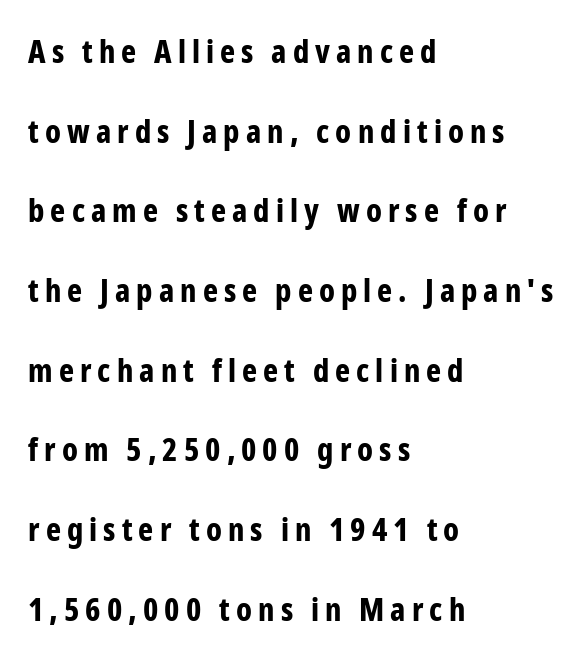
The image shows 32 px bold, condensed sans-serif type, upright; set left-aligned, loose line spacing (2.49x), not underlined; low stroke contrast and a medium x-height.
